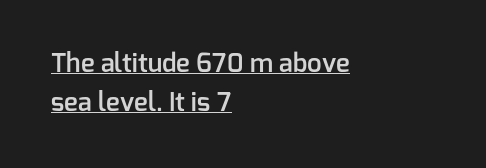
Q: Is the text bold? A: Semi-bold.
Q: Is the text italic (slanted)? A: No, it is upright.
Q: Is the text underlined? A: Yes.
Q: How is the paragraph aligned? A: Left-aligned.
Q: Is the spacing between letters normal or unusually wide? A: Normal.
Q: Is the spacing between lines tight, normal or loose? A: Normal.
